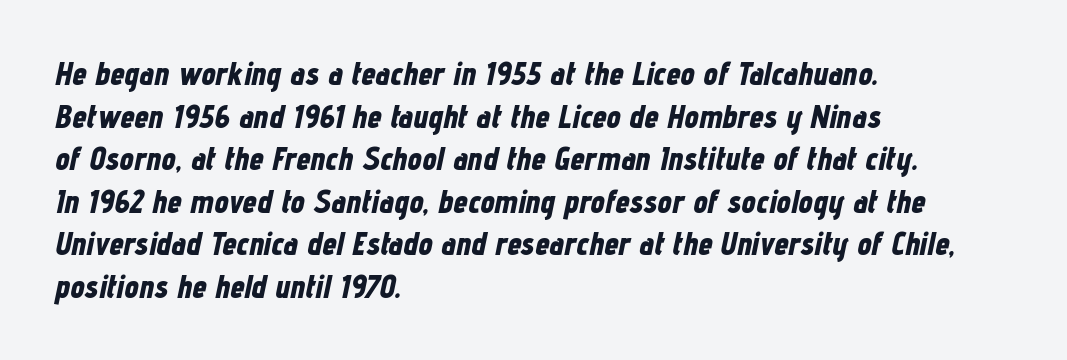
Spacing verdict: proportional, widths tailored to each character. The glyphs have the mass of a bold cut. The tracking reads as untouched default to a designer's eye. Yep, that's italic — everything's leaning. Type without underlining. Evenly set lines give the paragraph a standard silhouette.
